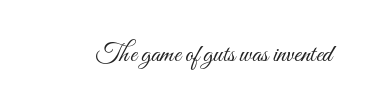
{"bold": "no", "underline": "no", "letter_spacing": "normal", "letter_spacing_em": 0.0, "glyph_px": 26}
